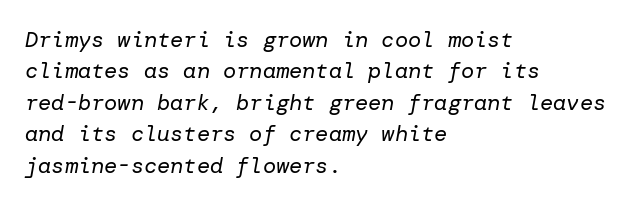
The image shows 22 px text type, italic (leaning right); set left-aligned, normal line spacing (1.43x), normal letter spacing, not underlined.
